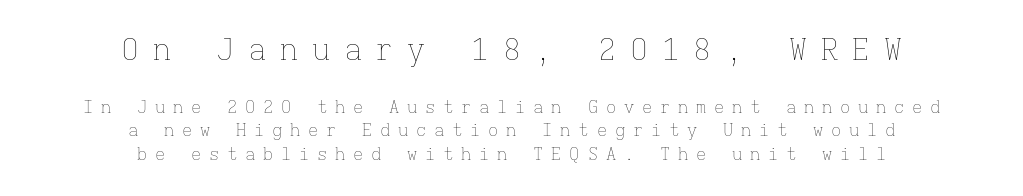
Q: Is the text bold? A: No.
Q: Is the text italic (slanted)? A: No, it is upright.
Q: Is the text underlined? A: No.
Q: How is the paragraph aligned? A: Centered.
Q: Is the spacing between letters normal or unusually wide? A: Unusually wide.
Q: Is the spacing between lines tight, normal or loose? A: Normal.
Q: Which block of text is set in a larger size, the first (top) or the second (bottom)? A: The first (top) one.
Q: Width (condensed, normal, or wide)? A: Normal.
Q: Stroke contrast? A: Low.
Q: x-height? A: Medium.
Q: Monospaced? A: Yes.
